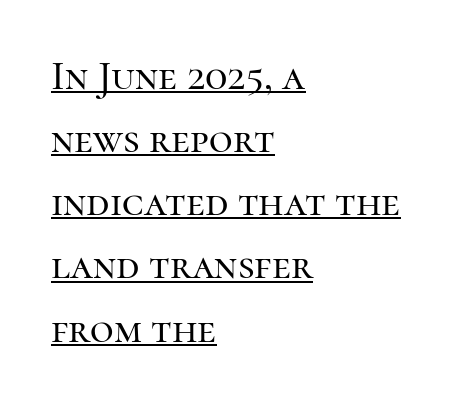
Q: Is the text italic (slanted)? A: No, it is upright.
Q: Is the typeface a serif or a sans-serif typeface? A: Serif.
Q: Is the text underlined? A: Yes.
Q: How is the paragraph aligned? A: Left-aligned.
Q: Is the spacing between letters normal or unusually wide? A: Normal.
Q: Is the spacing between lines tight, normal or loose? A: Normal.
Q: Width (condensed, normal, or wide)? A: Normal.
Q: Stroke contrast? A: High.
Q: x-height? A: Medium.
Q: Monospaced? A: No.
